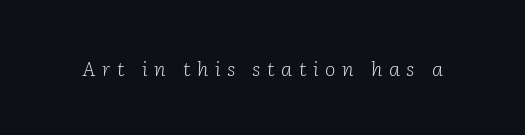
Rule under the text: the space is simply empty. The horizontal fit of the characters is loose and conspicuously gappy. Compared with ordinary roman type, these characters are visibly tilted. Compared with a typical body face, this is equally light or lighter still.
